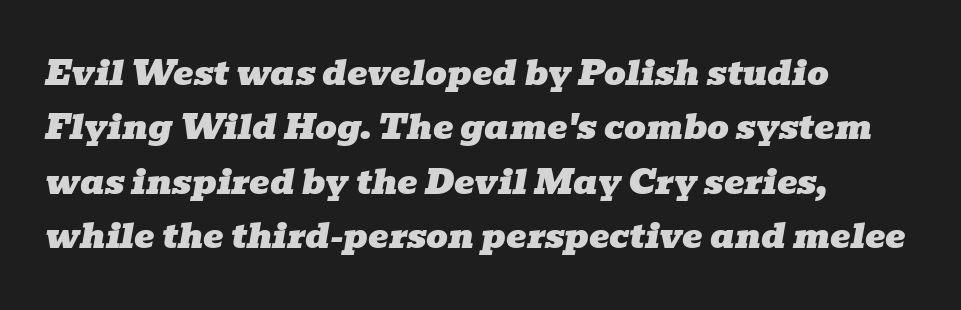
The image shows 34 px wide serif type, italic (leaning right); set left-aligned, normal line spacing (1.6x), normal letter spacing, not underlined; low stroke contrast and a medium x-height.
